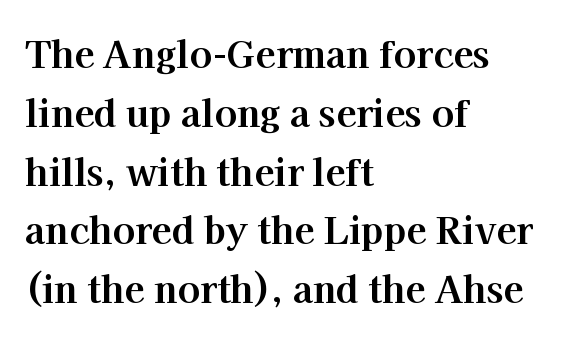
The image shows 37 px bold serif type, upright; set left-aligned, normal line spacing (1.59x), normal letter spacing, not underlined; high stroke contrast and a medium x-height.
